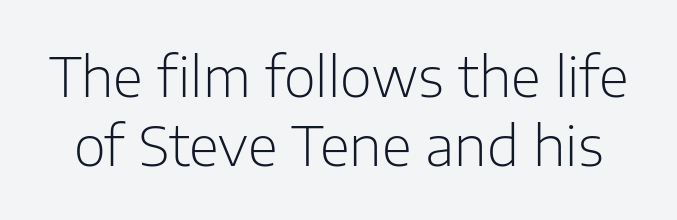
Spacing verdict: proportional, widths tailored to each character. Horizontal bands of white between lines are of average thickness. Nothing sits at the stroke ends, so this counts as sans-serif. Here the glyphs are tracked normally, forming tight word shapes.
